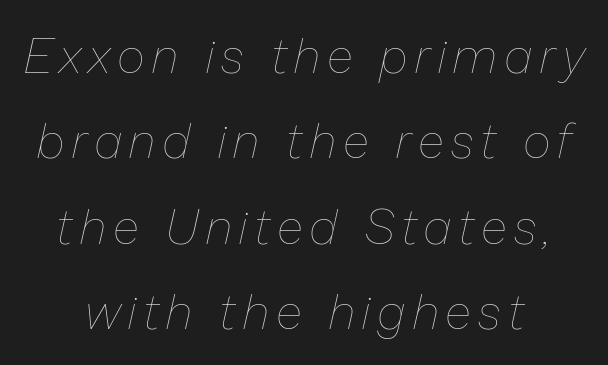
The image shows 48 px thin type, italic (leaning right); set centered, line spacing 1.78x, not underlined; low stroke contrast and a medium x-height.
